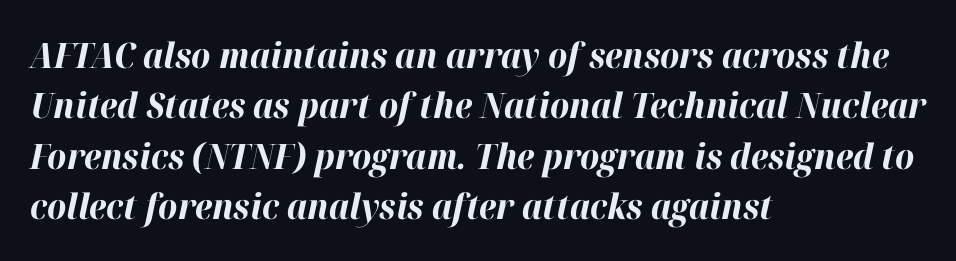
Q: Is the text bold? A: Yes.
Q: Is the text italic (slanted)? A: Yes, it leans right by about 12 degrees.
Q: Is the text underlined? A: No.
Q: How is the paragraph aligned? A: Left-aligned.
Q: Is the spacing between letters normal or unusually wide? A: Normal.
Q: Is the spacing between lines tight, normal or loose? A: Normal.
Q: Width (condensed, normal, or wide)? A: Normal.
Q: Stroke contrast? A: High.
Q: x-height? A: Medium.
Q: Monospaced? A: No.
